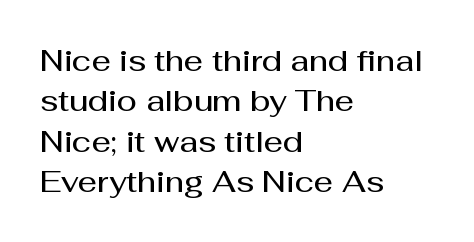
{"serif": "no", "italic": "no", "bold": "semi", "weight": "semibold", "width": "normal", "stroke_contrast": "medium", "x_height": "medium", "monospaced": "no", "underline": "no", "align": "left", "line_spacing": "normal", "line_spacing_ratio": 1.35, "letter_spacing": "normal", "letter_spacing_em": 0.0, "glyph_px": 30}
